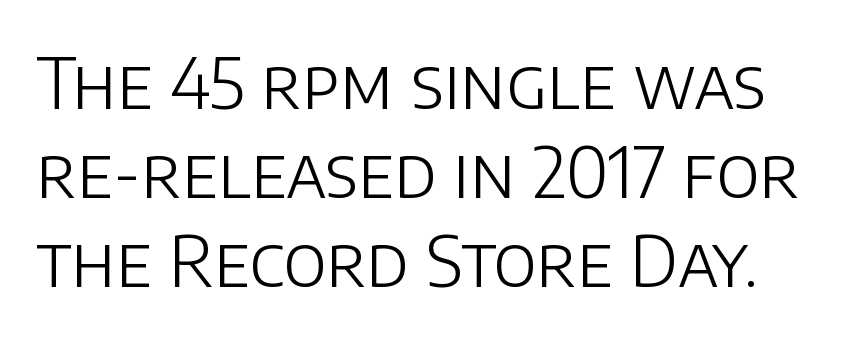
A normal amount of white space separates one row of letters from the next. The space beneath each line is pristine and unruled. Every character sits straight up, as roman type does. A light-to-regular cut is what we see here. The type family on display is of the sans-serif kind. Here the designer chose a conventional face with non-uniform glyph widths.
